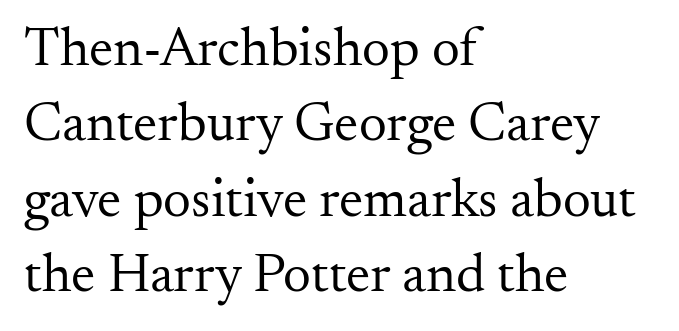
{"serif": "yes", "italic": "no", "bold": "no", "weight": "regular", "width": "normal", "stroke_contrast": "medium", "x_height": "small", "monospaced": "no", "underline": "no", "align": "left", "line_spacing": "normal", "line_spacing_ratio": 1.37, "letter_spacing": "normal", "letter_spacing_em": 0.0, "glyph_px": 55}
